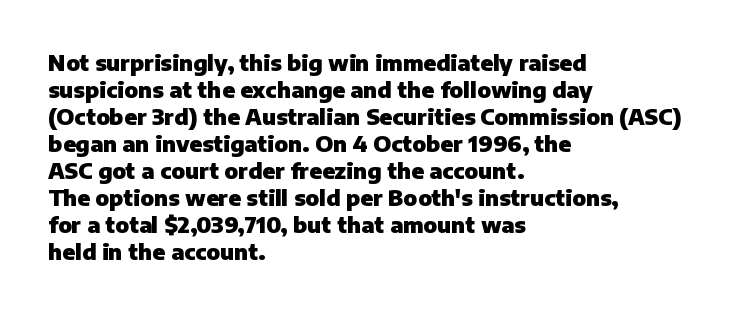
{"italic": "no", "bold": "yes", "underline": "no", "align": "left", "line_spacing_ratio": 1.23, "letter_spacing": "normal", "letter_spacing_em": 0.0, "glyph_px": 22}
